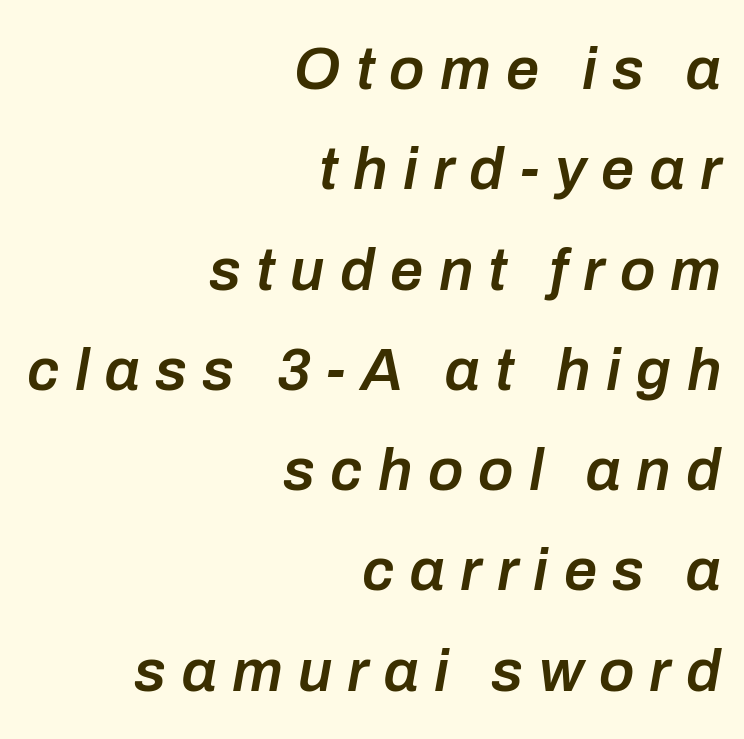
Q: Is the text bold? A: Semi-bold.
Q: Is the text italic (slanted)? A: Yes, it leans right by about 10 degrees.
Q: Is the text underlined? A: No.
Q: How is the paragraph aligned? A: Right-aligned.
Q: Is the spacing between letters normal or unusually wide? A: Unusually wide.
Q: Is the spacing between lines tight, normal or loose? A: Normal.
Q: Width (condensed, normal, or wide)? A: Normal.
Q: Stroke contrast? A: Low.
Q: x-height? A: Medium.
Q: Monospaced? A: No.
